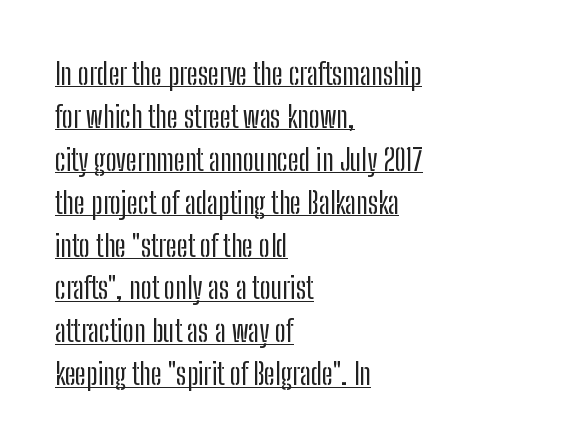
Line beginnings align vertically; line endings do not. Caption: lettering with a line underneath. The rendering shows plain stroke endings on the letterforms — a sans-serif design. Baseline-to-baseline distance is the conventional proportion of letter height.
